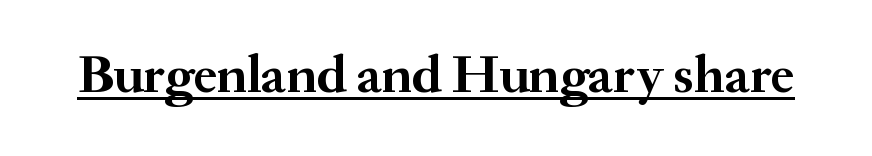
The image shows 53 px semibold serif type, upright; set normal letter spacing, underlined; medium stroke contrast and a small x-height.
